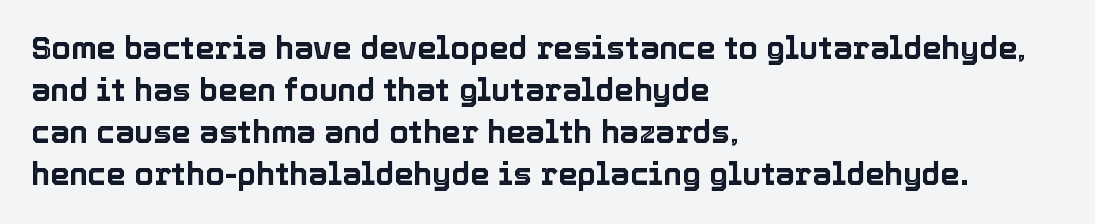
{"italic": "no", "width": "normal", "x_height": "medium", "monospaced": "no", "underline": "no", "align": "left", "line_spacing": "normal", "line_spacing_ratio": 1.36, "letter_spacing": "normal", "letter_spacing_em": 0.0, "glyph_px": 31}
